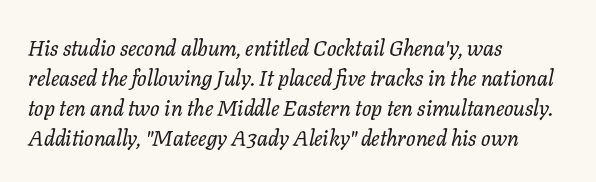
Characters are canted at an angle relative to the baseline's perpendicular. Clear beneath every line of the passage. Teacher's note: observe the even left margin — that is flush-left alignment. You could call the tracking neutral — neither tight nor loose. The lines sit at an ordinary, default distance from one another.
